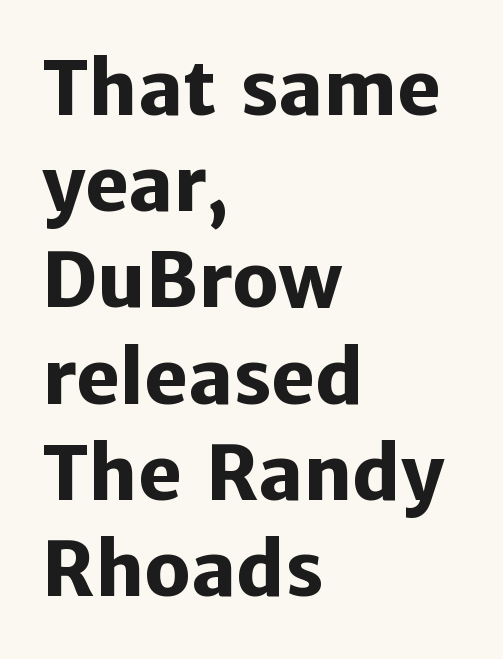
The image shows 74 px heavy sans-serif type, upright; set left-aligned, normal line spacing (1.3x), normal letter spacing, not underlined; low stroke contrast and a medium x-height.
